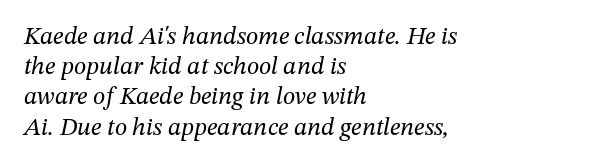
Q: Is the text bold? A: No.
Q: Is the text italic (slanted)? A: Yes, it leans right by about 12 degrees.
Q: Is the text underlined? A: No.
Q: How is the paragraph aligned? A: Left-aligned.
Q: Is the spacing between letters normal or unusually wide? A: Normal.
